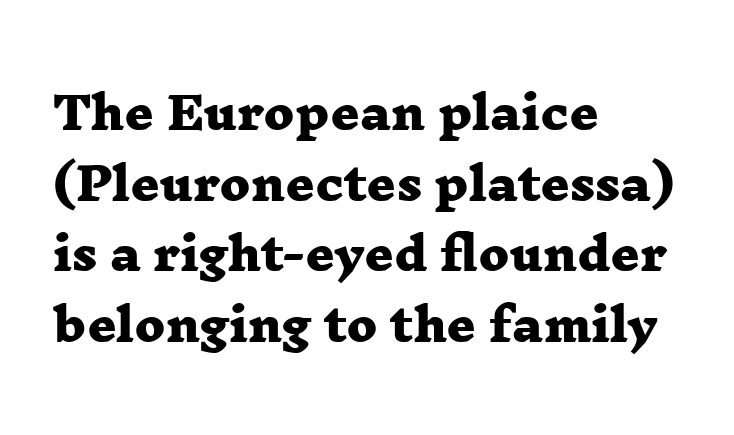
Q: Is the text bold? A: Yes.
Q: Is the typeface a serif or a sans-serif typeface? A: Serif.
Q: Is the text underlined? A: No.
Q: How is the paragraph aligned? A: Left-aligned.
Q: Is the spacing between letters normal or unusually wide? A: Normal.
Q: Is the spacing between lines tight, normal or loose? A: Normal.
Q: Width (condensed, normal, or wide)? A: Wide.
Q: Stroke contrast? A: Low.
Q: x-height? A: Medium.
Q: Monospaced? A: No.
